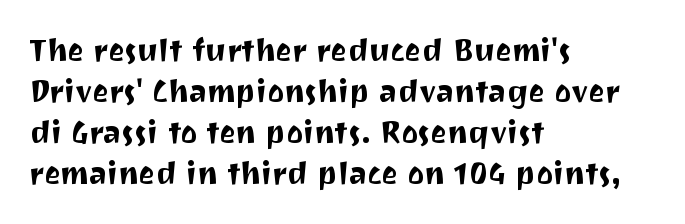
{"serif": "no", "italic": "no", "width": "normal", "stroke_contrast": "medium", "x_height": "medium", "monospaced": "no", "underline": "no", "align": "left", "line_spacing": "normal", "line_spacing_ratio": 1.32, "letter_spacing": "normal", "letter_spacing_em": 0.0, "glyph_px": 31}
